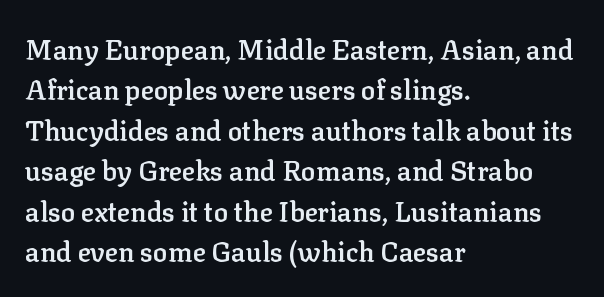
Q: Is the text bold? A: Semi-bold.
Q: Is the text italic (slanted)? A: No, it is upright.
Q: Is the text underlined? A: No.
Q: How is the paragraph aligned? A: Left-aligned.
Q: Is the spacing between letters normal or unusually wide? A: Normal.
Q: Is the spacing between lines tight, normal or loose? A: Normal.
